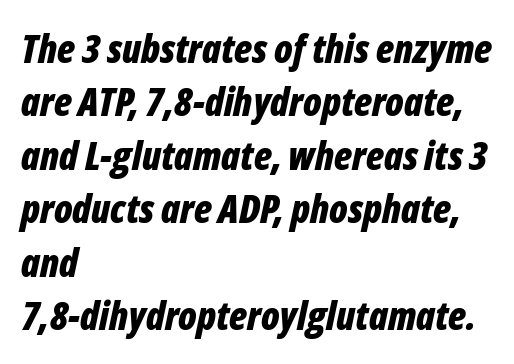
Q: Is the text bold? A: Yes.
Q: Is the text italic (slanted)? A: Yes, it leans right by about 12 degrees.
Q: Is the text underlined? A: No.
Q: How is the paragraph aligned? A: Left-aligned.
Q: Is the spacing between letters normal or unusually wide? A: Normal.
Q: Is the spacing between lines tight, normal or loose? A: Normal.
Q: Width (condensed, normal, or wide)? A: Condensed.
Q: Stroke contrast? A: Low.
Q: x-height? A: Medium.
Q: Monospaced? A: No.
